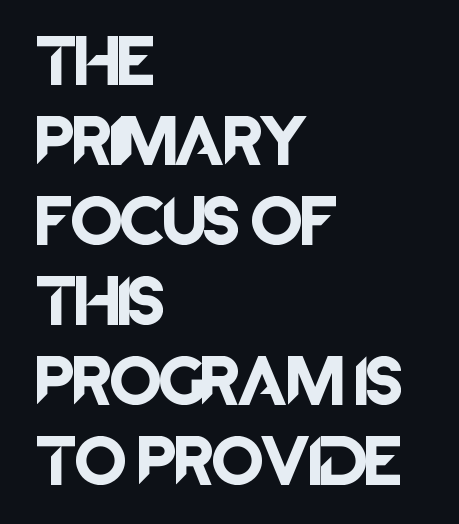
The image shows 51 px sans-serif type, upright; set left-aligned, normal line spacing (1.57x), normal letter spacing, not underlined; low stroke contrast and a large x-height.
